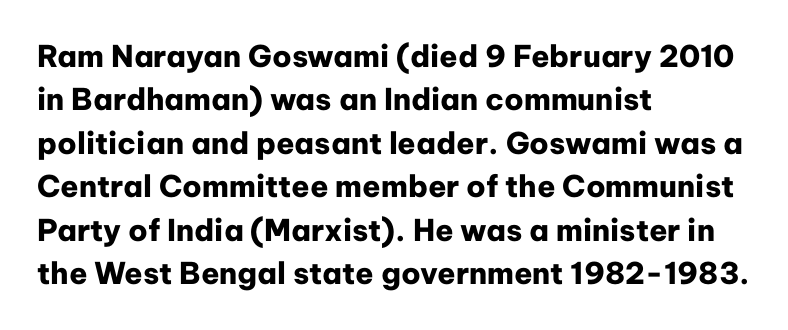
{"serif": "no", "italic": "no", "bold": "yes", "weight": "heavy", "width": "normal", "stroke_contrast": "low", "x_height": "medium", "monospaced": "no", "underline": "no", "align": "left", "line_spacing": "normal", "line_spacing_ratio": 1.45, "letter_spacing": "normal", "letter_spacing_em": 0.0, "glyph_px": 30}
